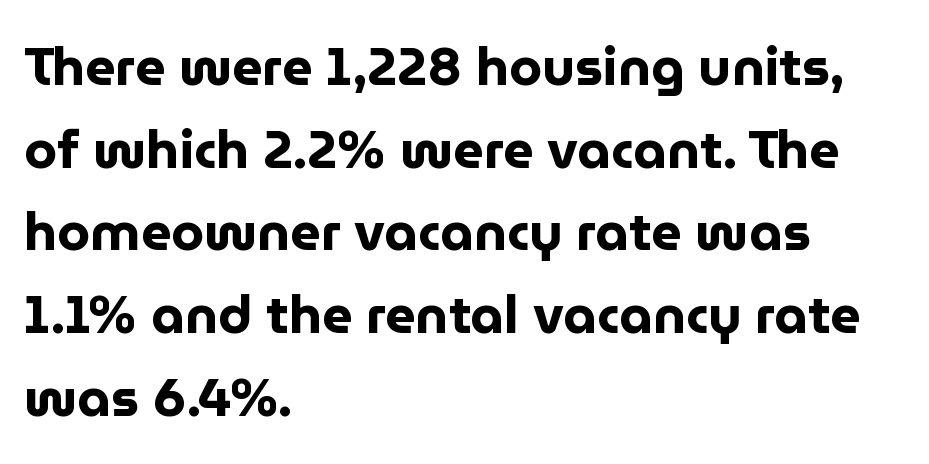
Rule under the text: the space is simply empty. Nope, no serifs anywhere on these letters. I'd describe the lettering as bold — thick and assertive. Looks like regular typesetting: each glyph gets only the width it needs. Vertical strokes here are truly vertical.
